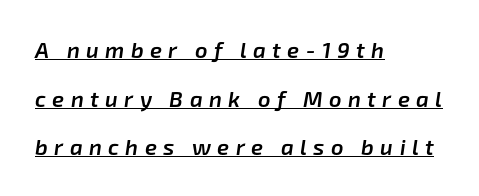
Between one letter and the next there's a generous, obvious gap. The vertical gap from one line to the next is large. These lines are set flush left with a ragged right edge. The rendering uses the underline text-decoration. The rendering uses a semibold face; strokes are thickened but not to full bold.
